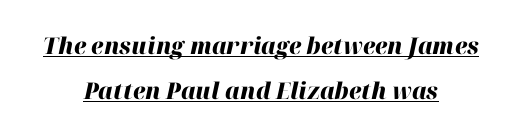
Q: Is the text bold? A: Yes.
Q: Is the text italic (slanted)? A: Yes, it leans right by about 12 degrees.
Q: Is the text underlined? A: Yes.
Q: How is the paragraph aligned? A: Centered.
Q: Is the spacing between letters normal or unusually wide? A: Normal.
Q: Is the spacing between lines tight, normal or loose? A: Loose.
